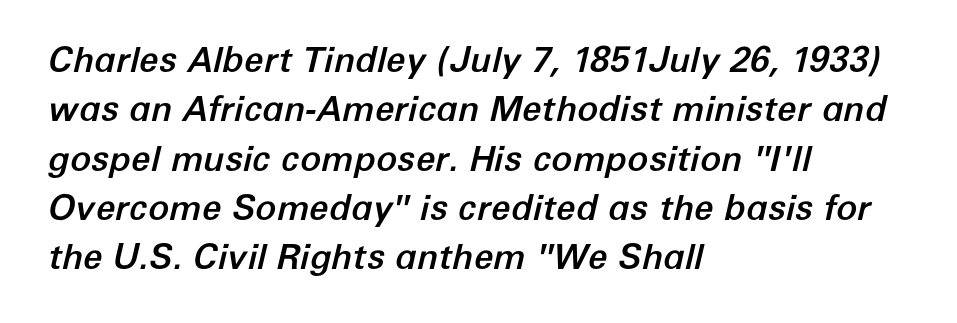
Q: Is the text italic (slanted)? A: Yes, it leans right by about 12 degrees.
Q: Is the text underlined? A: No.
Q: How is the paragraph aligned? A: Left-aligned.
Q: Is the spacing between letters normal or unusually wide? A: Normal.
Q: Is the spacing between lines tight, normal or loose? A: Normal.
Q: Width (condensed, normal, or wide)? A: Normal.
Q: Stroke contrast? A: Low.
Q: x-height? A: Medium.
Q: Monospaced? A: No.
